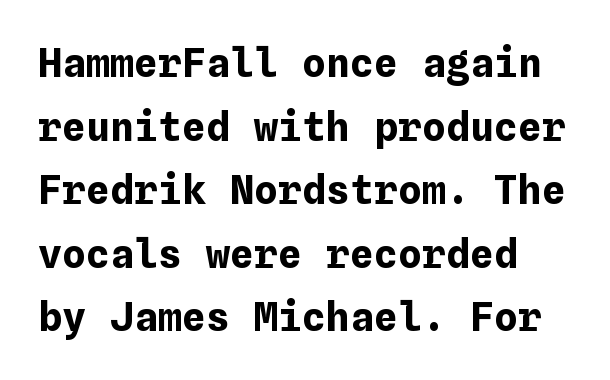
Q: Is the text bold? A: Yes.
Q: Is the text italic (slanted)? A: No, it is upright.
Q: Is the text underlined? A: No.
Q: How is the paragraph aligned? A: Left-aligned.
Q: Is the spacing between letters normal or unusually wide? A: Normal.
Q: Is the spacing between lines tight, normal or loose? A: Normal.
Q: Width (condensed, normal, or wide)? A: Normal.
Q: Stroke contrast? A: Low.
Q: x-height? A: Medium.
